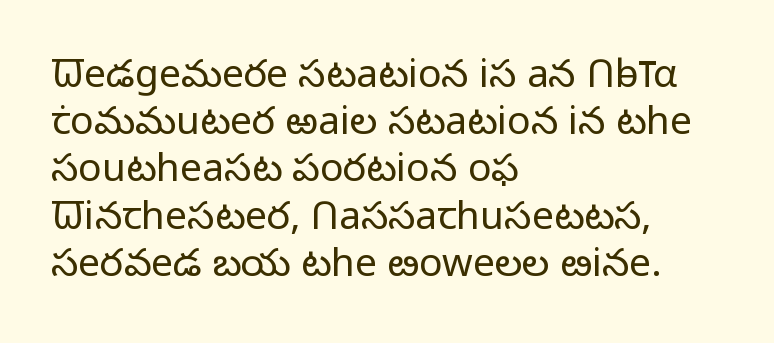
Quick note: not italic, upright. The text block is weighted toward the left margin, trailing off unevenly rightward. Compared with a typical body face, this is equally light or lighter still. There is no visible air inserted between adjacent glyphs. Letterform terminals end flat and unadorned throughout the passage. Underlining? Definitely not there.
